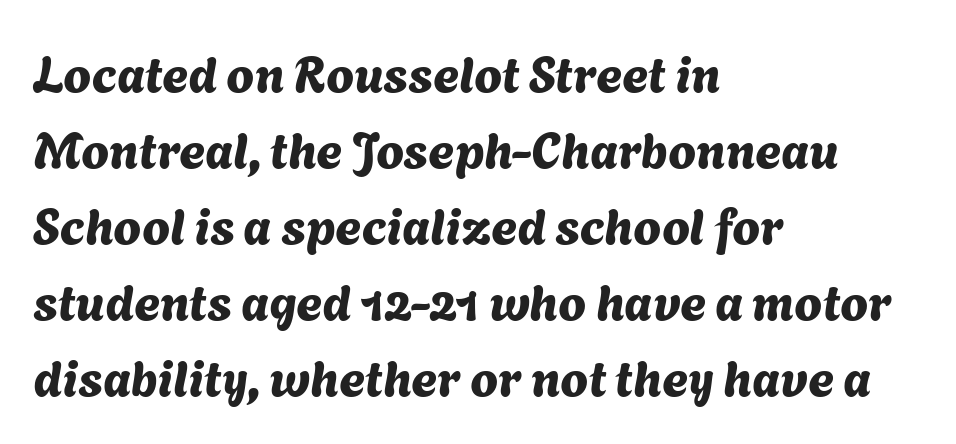
{"serif": "no", "width": "normal", "stroke_contrast": "medium", "x_height": "medium", "monospaced": "no", "underline": "no", "align": "left", "line_spacing": "normal", "line_spacing_ratio": 1.52, "letter_spacing": "normal", "letter_spacing_em": 0.0, "glyph_px": 50}
